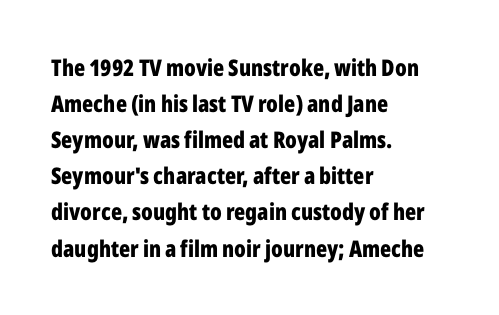
Notice how descenders clear the ascenders below comfortably — that's standard leading. The sample has been set heavy, in full bold. Italic? Not at all — the glyphs are vertical. A bare baseline throughout the passage. The rag falls on the right side of this text block. Inter-character spacing is left at the font's built-in metrics.
